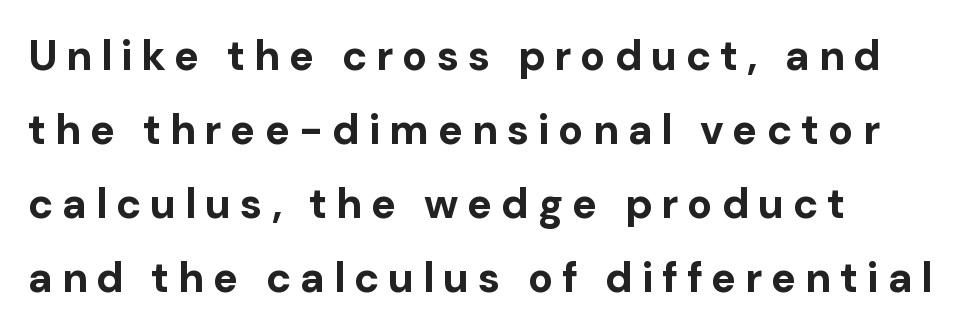
{"serif": "no", "italic": "no", "bold": "yes", "weight": "bold", "width": "normal", "stroke_contrast": "low", "x_height": "medium", "monospaced": "no", "underline": "no", "align": "left", "line_spacing_ratio": 1.76, "letter_spacing": "wide", "letter_spacing_em": 0.21, "glyph_px": 42}
